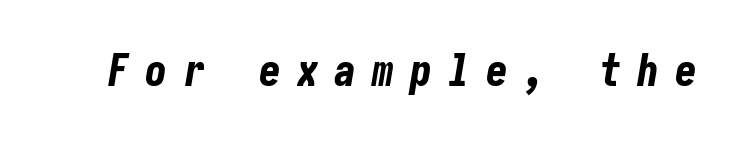
Heavy, bold letterforms. Every character sits at an angle, as italics do. Just letters on the line, the space beneath them empty. A typesetter would call this heavily tracked-out type.
